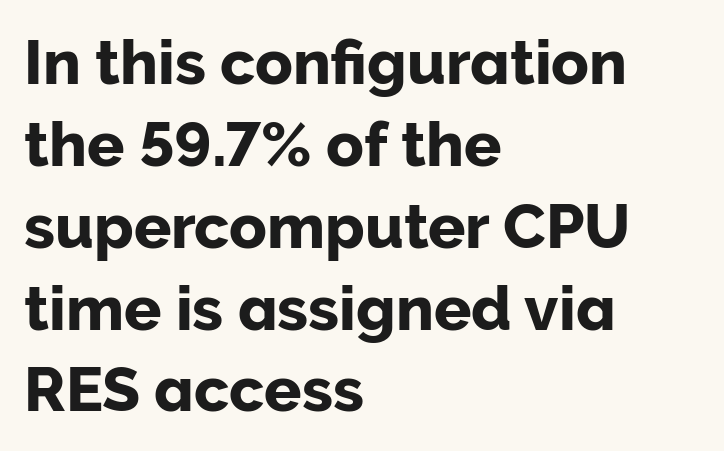
{"serif": "no", "italic": "no", "width": "normal", "stroke_contrast": "low", "x_height": "medium", "monospaced": "no", "underline": "no", "align": "left", "line_spacing": "normal", "line_spacing_ratio": 1.32, "letter_spacing": "normal", "letter_spacing_em": 0.0, "glyph_px": 62}
